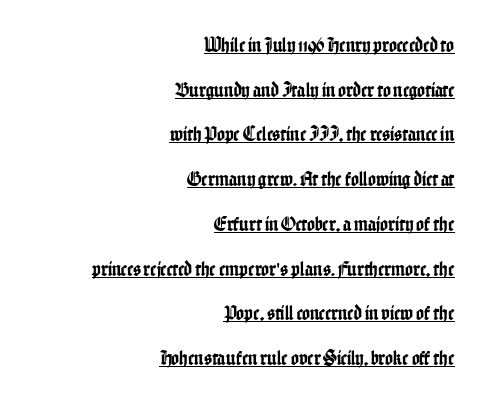
{"italic": "no", "underline": "yes", "align": "right", "line_spacing": "loose", "line_spacing_ratio": 2.13, "letter_spacing": "normal", "letter_spacing_em": 0.0, "glyph_px": 21}
